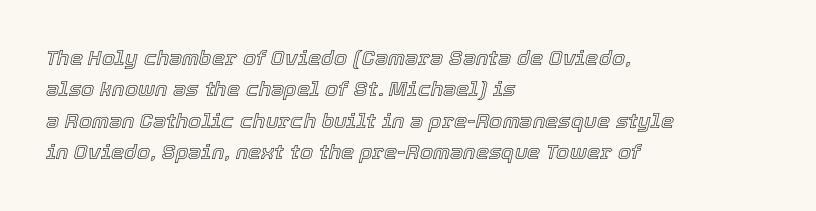
{"italic": "yes", "lean": "right", "slant_degrees": 12, "underline": "no", "align": "left", "line_spacing": "normal", "line_spacing_ratio": 1.5, "letter_spacing": "normal", "letter_spacing_em": 0.0, "glyph_px": 21}
